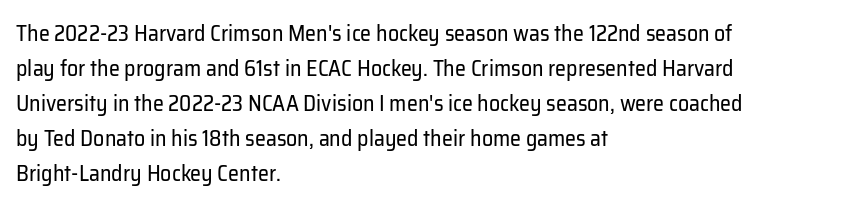
The image shows 22 px text type, upright; set left-aligned, normal line spacing (1.59x), normal letter spacing, not underlined.
